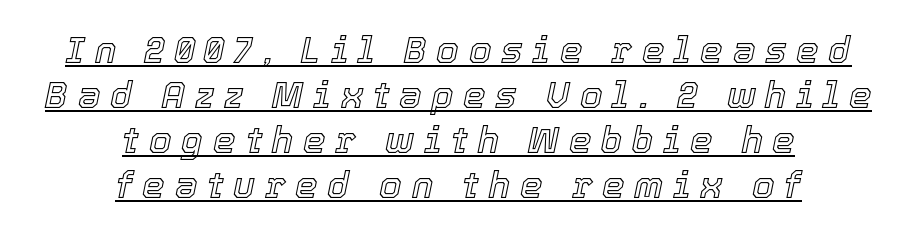
The image shows 36 px text type, italic (leaning right); set centered, normal line spacing (1.25x), unusually wide letter spacing (+0.27 em), underlined; a medium x-height.
